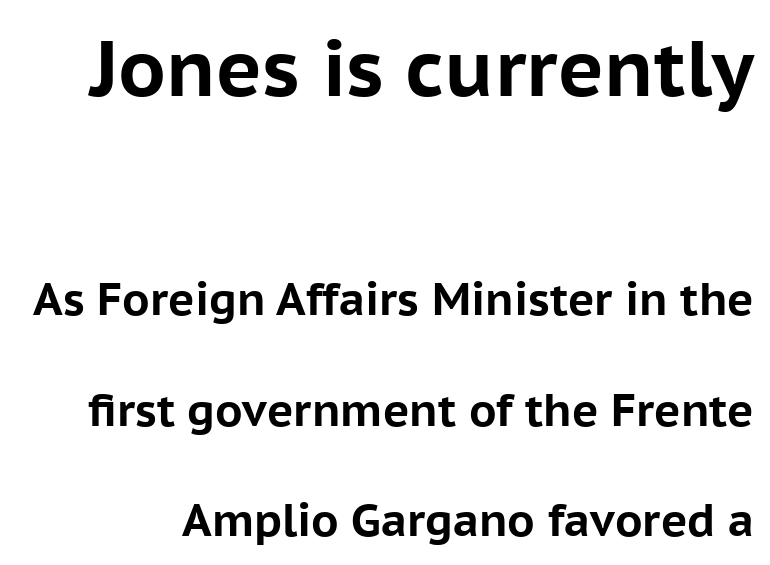
Q: Is the text bold? A: Yes.
Q: Is the text italic (slanted)? A: No, it is upright.
Q: Is the typeface a serif or a sans-serif typeface? A: Sans-serif.
Q: Is the text underlined? A: No.
Q: Is the spacing between letters normal or unusually wide? A: Normal.
Q: Is the spacing between lines tight, normal or loose? A: Loose.
Q: Which block of text is set in a larger size, the first (top) or the second (bottom)? A: The first (top) one.
Q: Width (condensed, normal, or wide)? A: Normal.
Q: Stroke contrast? A: Low.
Q: x-height? A: Medium.
Q: Monospaced? A: No.
